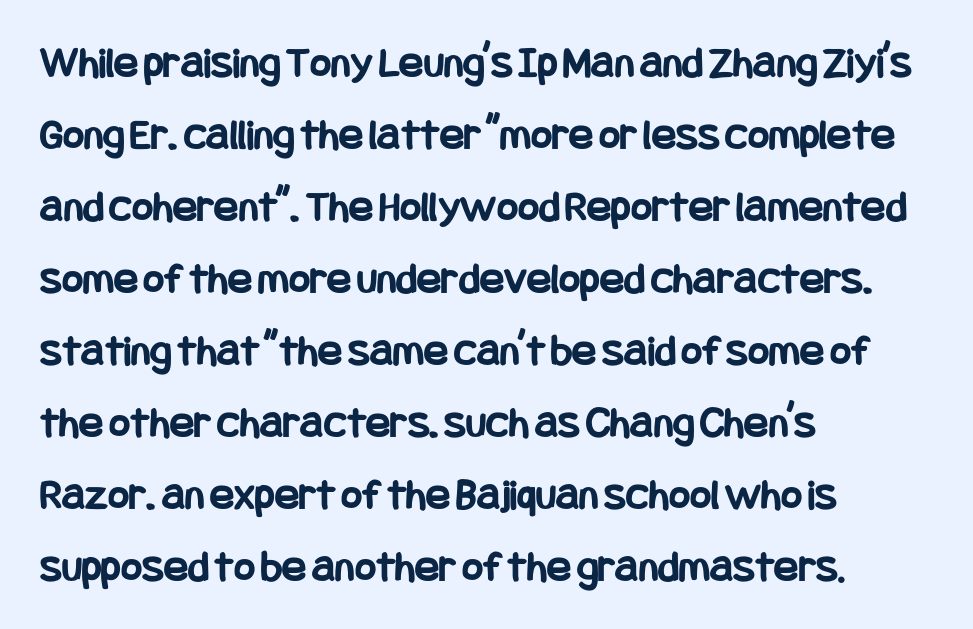
Short and long lines alike share a common starting point at left. The passage shown has conventional tracking throughout. Normally led — the rows are evenly, conventionally spaced. Heavy-handed strokes throughout: this text is bold.
